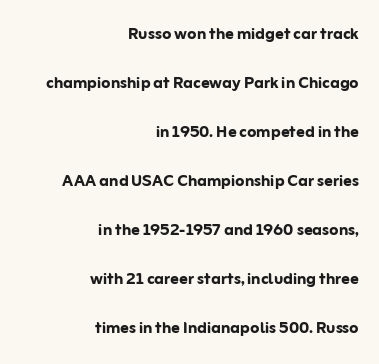
The image shows 21 px bold type, upright; set right-aligned, loose line spacing (2.33x), normal letter spacing, not underlined.
